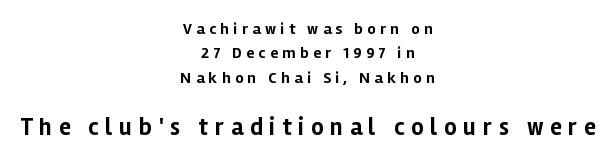
{"italic": "no", "bold": "yes", "underline": "no", "align": "center", "line_spacing": "normal", "line_spacing_ratio": 1.53, "letter_spacing": "wide", "letter_spacing_em": 0.28, "larger_block": "second", "size_ratio": 1.5, "glyph_px": 24}
